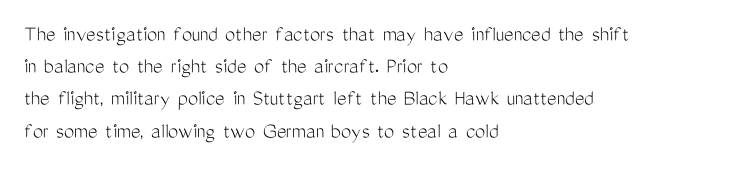
{"italic": "no", "bold": "no", "underline": "no", "align": "left", "line_spacing": "normal", "line_spacing_ratio": 1.4, "letter_spacing": "normal", "letter_spacing_em": 0.0, "glyph_px": 23}
